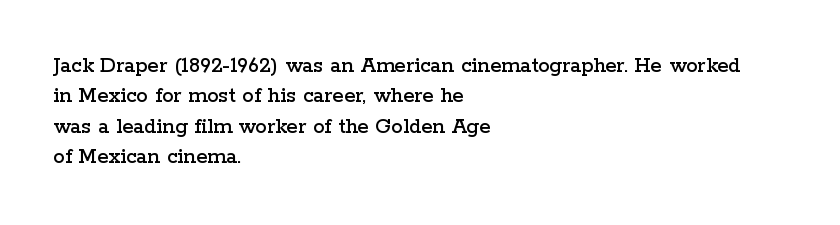
The image shows 23 px text type, upright; set left-aligned, normal line spacing (1.32x), normal letter spacing, not underlined.
